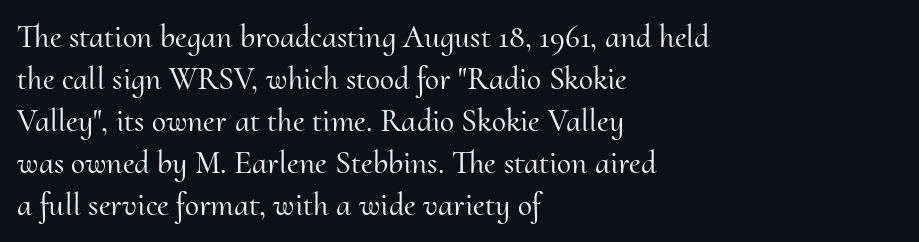
{"serif": "yes", "italic": "no", "width": "normal", "stroke_contrast": "medium", "x_height": "small", "monospaced": "no", "underline": "no", "align": "left", "line_spacing": "normal", "line_spacing_ratio": 1.31, "letter_spacing": "normal", "letter_spacing_em": 0.0, "glyph_px": 32}
